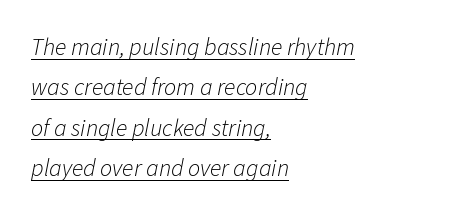
{"italic": "yes", "lean": "right", "slant_degrees": 11, "bold": "no", "underline": "yes", "align": "left", "line_spacing": "normal", "line_spacing_ratio": 1.68, "letter_spacing": "normal", "letter_spacing_em": 0.0, "glyph_px": 24}
